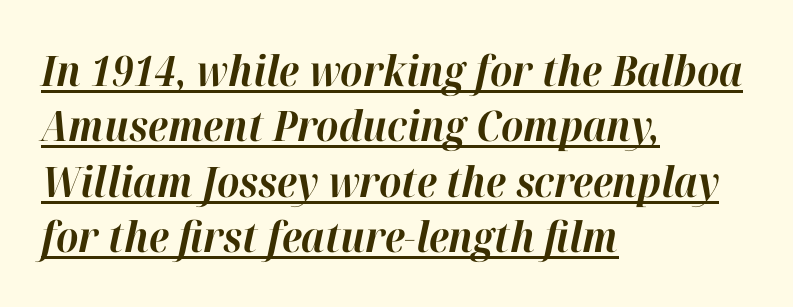
The line-height multiplier appears to be the usual default. The rendered words wear a rule along their underside. Set as a true bold cut, around the 700 mark. Is this a fixed-width face? No — the glyphs have proportional, varying widths. The typography opts for an oblique posture over an upright one. Line starts are locked; line ends wander.
